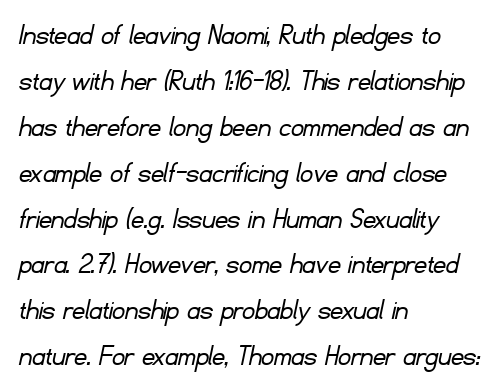
Compared with a centered layout, this one pins lines to the left instead. A typesetter would call this zero additional tracking. Evenly set lines give the paragraph a standard silhouette. The foot of each line stays bare and open. The strokes carry an ordinary text weight at most. Look at the bottom of the vertical strokes: they stop flat, with no serifs.
